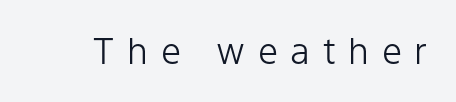
The image shows 36 px light sans-serif type, upright; set unusually wide letter spacing (+0.35 em), not underlined; low stroke contrast and a medium x-height.
